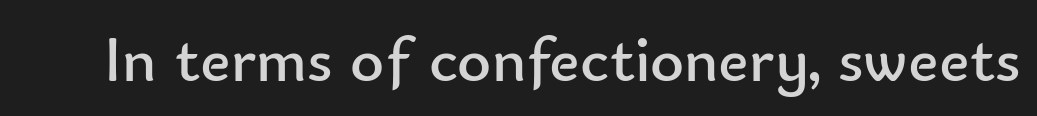
{"serif": "no", "italic": "no", "bold": "no", "weight": "regular", "width": "normal", "stroke_contrast": "low", "x_height": "small", "monospaced": "no", "underline": "no", "letter_spacing": "normal", "letter_spacing_em": 0.0, "glyph_px": 65}
